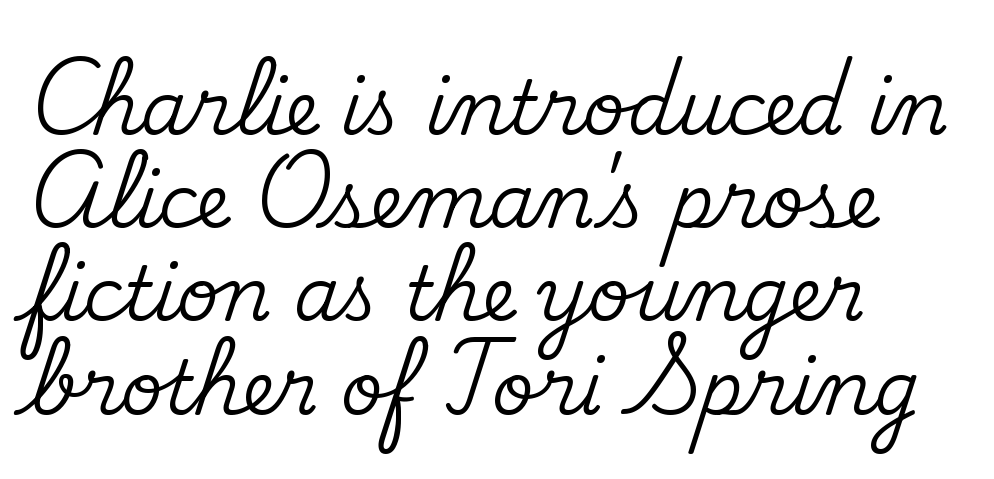
The image shows 74 px text type; set left-aligned, normal line spacing (1.26x), normal letter spacing, not underlined; medium stroke contrast and a small x-height.
